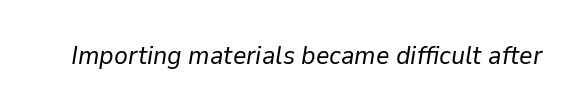
Q: Is the text bold? A: No.
Q: Is the text italic (slanted)? A: Yes, it leans right by about 9 degrees.
Q: Is the text underlined? A: No.
Q: Is the spacing between letters normal or unusually wide? A: Normal.
